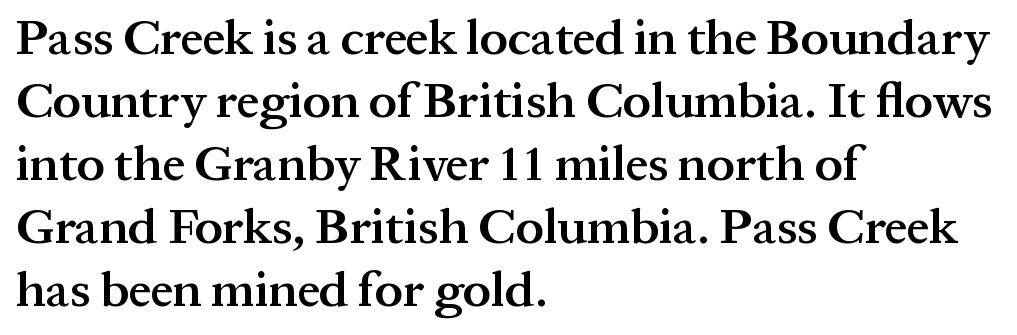
Horizontal bands of white between lines are of average thickness. The text was rendered using a seriffed face with decorative stroke endings. Look at the stroke-to-counter ratio: somewhat heavy, a semibold. Italic: no, the glyphs are upright roman. The string is rendered with underlining switched off. Between one letter and the next there's only the usual sliver of space.
